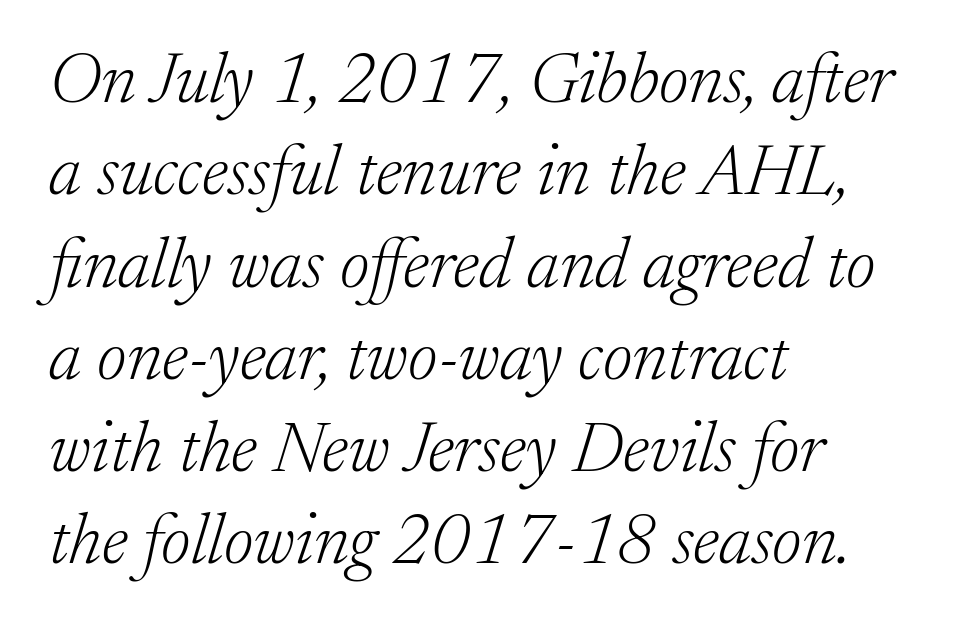
Q: Is the text bold? A: No.
Q: Is the text italic (slanted)? A: Yes, it leans right by about 17 degrees.
Q: Is the typeface a serif or a sans-serif typeface? A: Serif.
Q: Is the text underlined? A: No.
Q: How is the paragraph aligned? A: Left-aligned.
Q: Is the spacing between letters normal or unusually wide? A: Normal.
Q: Is the spacing between lines tight, normal or loose? A: Normal.
Q: Width (condensed, normal, or wide)? A: Normal.
Q: Stroke contrast? A: Low.
Q: x-height? A: Medium.
Q: Monospaced? A: No.
